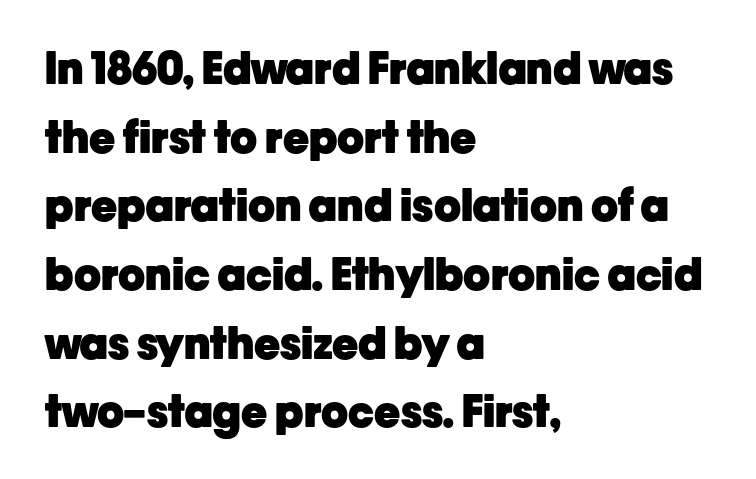
{"serif": "no", "italic": "no", "bold": "yes", "weight": "heavy", "width": "normal", "stroke_contrast": "low", "x_height": "medium", "monospaced": "no", "underline": "no", "align": "left", "line_spacing": "normal", "line_spacing_ratio": 1.56, "letter_spacing": "normal", "letter_spacing_em": 0.0, "glyph_px": 44}
